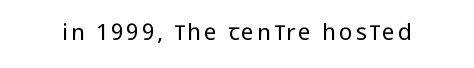
{"italic": "no", "bold": "no", "underline": "no", "glyph_px": 23}
